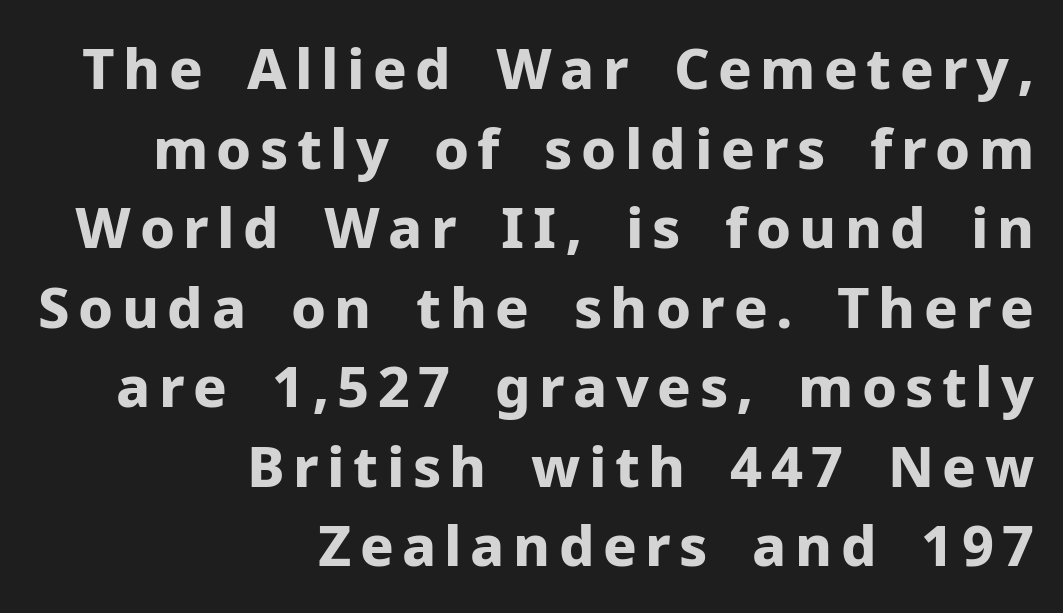
The image shows 56 px bold sans-serif type, upright; set right-aligned, normal line spacing (1.42x), not underlined; low stroke contrast and a medium x-height.
